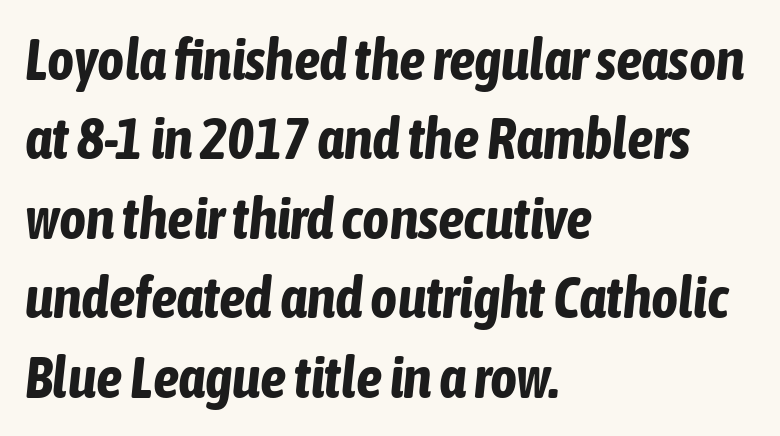
Beneath every word, the page is bare. I'd describe the lettering as bold — thick and assertive. Does the copy run flush right? No — it runs flush left. This sample keeps an unexceptional amount of space between lines.
